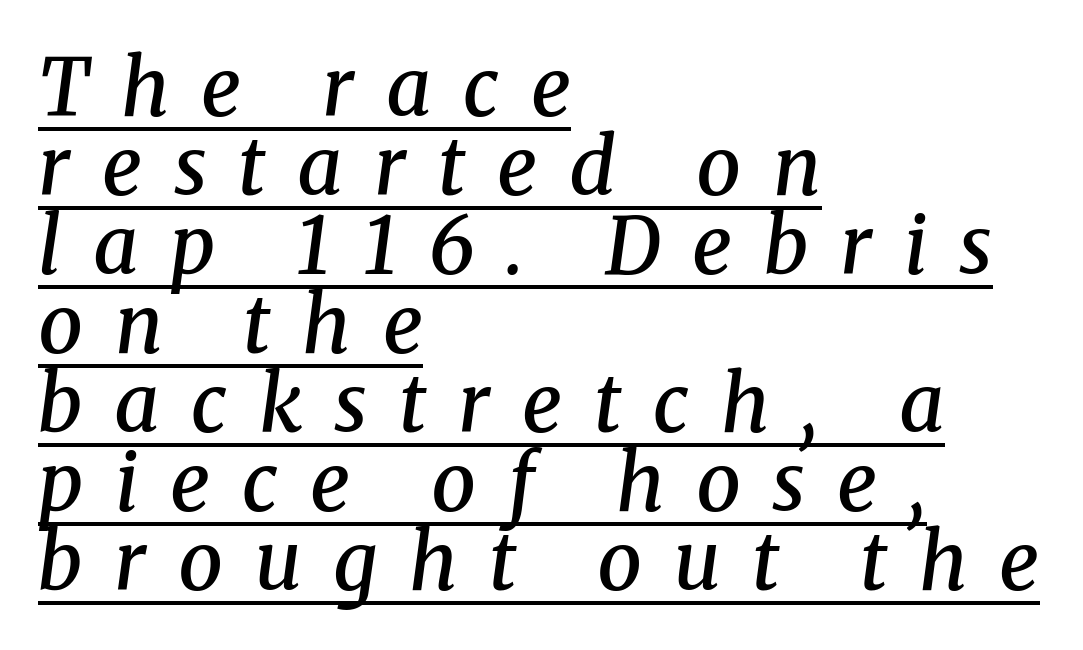
The image shows 79 px semibold serif type, italic (leaning right); set left-aligned, tight line spacing (1.0x), unusually wide letter spacing (+0.4 em), underlined; medium stroke contrast and a medium x-height.
